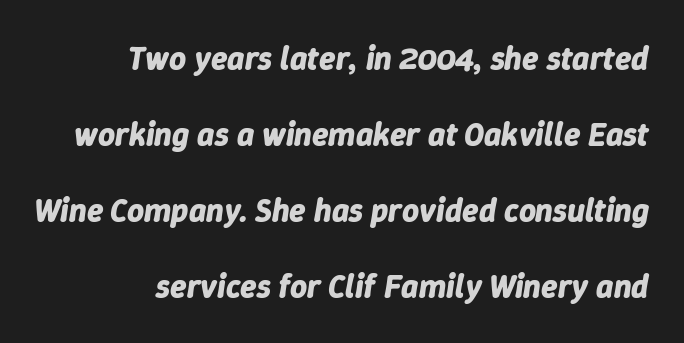
{"italic": "yes", "lean": "right", "slant_degrees": 9, "bold": "yes", "weight": "bold", "width": "normal", "stroke_contrast": "low", "x_height": "medium", "monospaced": "no", "underline": "no", "align": "right", "line_spacing": "loose", "line_spacing_ratio": 2.3, "letter_spacing": "normal", "letter_spacing_em": 0.0, "glyph_px": 33}
